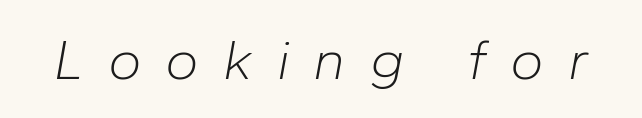
{"italic": "yes", "lean": "right", "slant_degrees": 10, "bold": "no", "weight": "light", "width": "normal", "stroke_contrast": "low", "x_height": "medium", "monospaced": "no", "underline": "no", "letter_spacing": "wide", "letter_spacing_em": 0.42, "glyph_px": 57}
